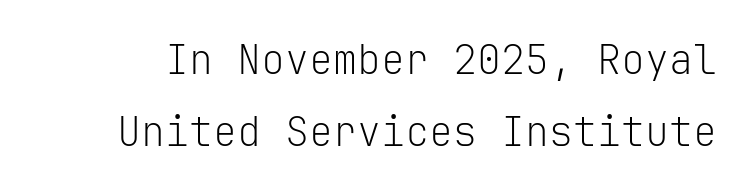
Does the type have serifs? No, each stem ends abruptly. Spacing verdict: monospaced, one width for all characters. Clear beneath every line of the passage. Italic? Not at all — the glyphs are vertical. The letterforms sit shoulder to shoulder at normal distance. Stroke thickness stays within the range of a standard reading face or lighter.
